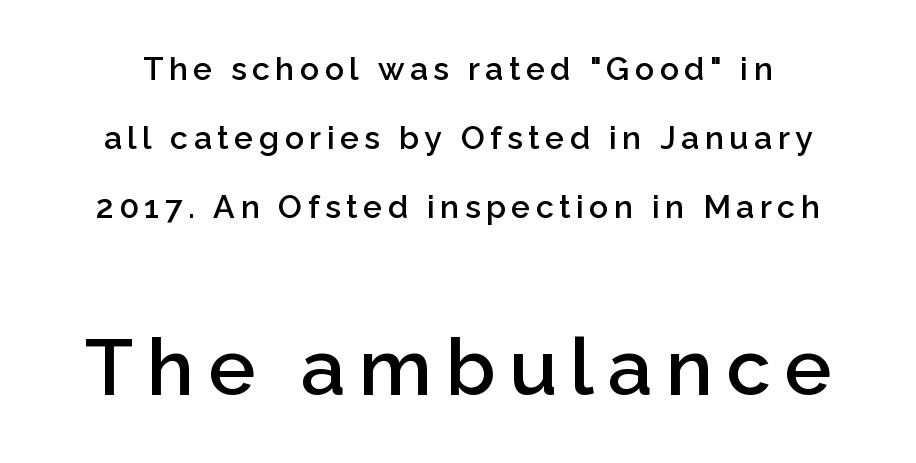
Q: Is the text bold? A: Semi-bold.
Q: Is the text italic (slanted)? A: No, it is upright.
Q: Is the typeface a serif or a sans-serif typeface? A: Sans-serif.
Q: Is the text underlined? A: No.
Q: Is the spacing between lines tight, normal or loose? A: Loose.
Q: Which block of text is set in a larger size, the first (top) or the second (bottom)? A: The second (bottom) one.
Q: Width (condensed, normal, or wide)? A: Normal.
Q: Stroke contrast? A: Low.
Q: x-height? A: Medium.
Q: Monospaced? A: No.
